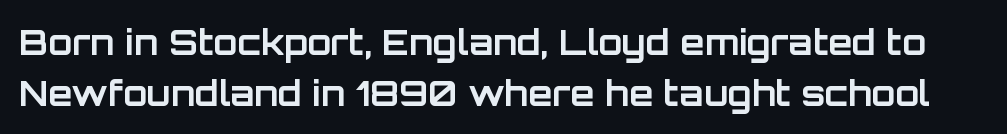
Default kerning and tracking; the words read as compact shapes. Unlike italic type, these characters show no tilt at all. The space directly below the letters is spotless. This rendering employs a face without finishing strokes, i.e., a sans-serif. Normally led — the rows are evenly, conventionally spaced. Heavy, bold letterforms.
